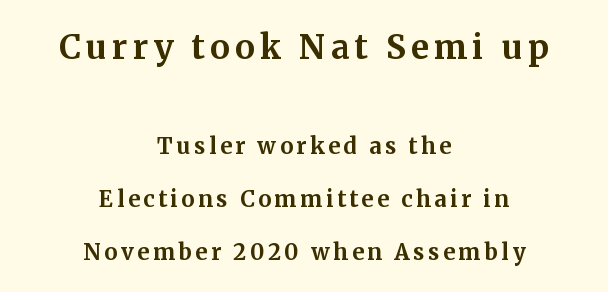
The image shows 33 px bold serif type, upright; set centered, loose line spacing (2.41x), not underlined; the first (top) block is 1.5x larger; medium stroke contrast and a medium x-height.
